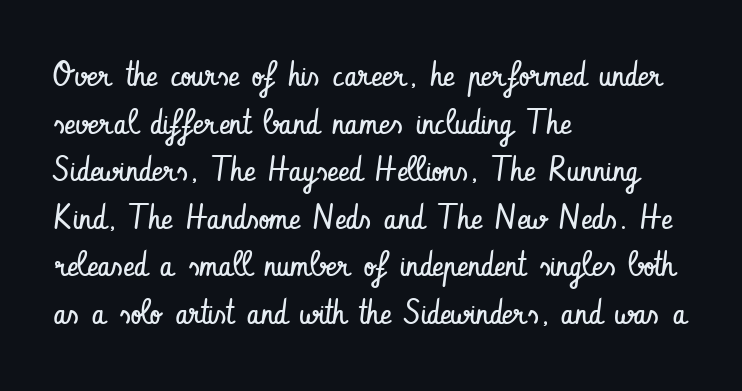
{"serif": "no", "italic": "no", "bold": "no", "weight": "regular", "width": "condensed", "stroke_contrast": "low", "x_height": "small", "monospaced": "no", "underline": "no", "align": "left", "line_spacing": "normal", "line_spacing_ratio": 1.4, "letter_spacing": "normal", "letter_spacing_em": 0.0, "glyph_px": 34}
